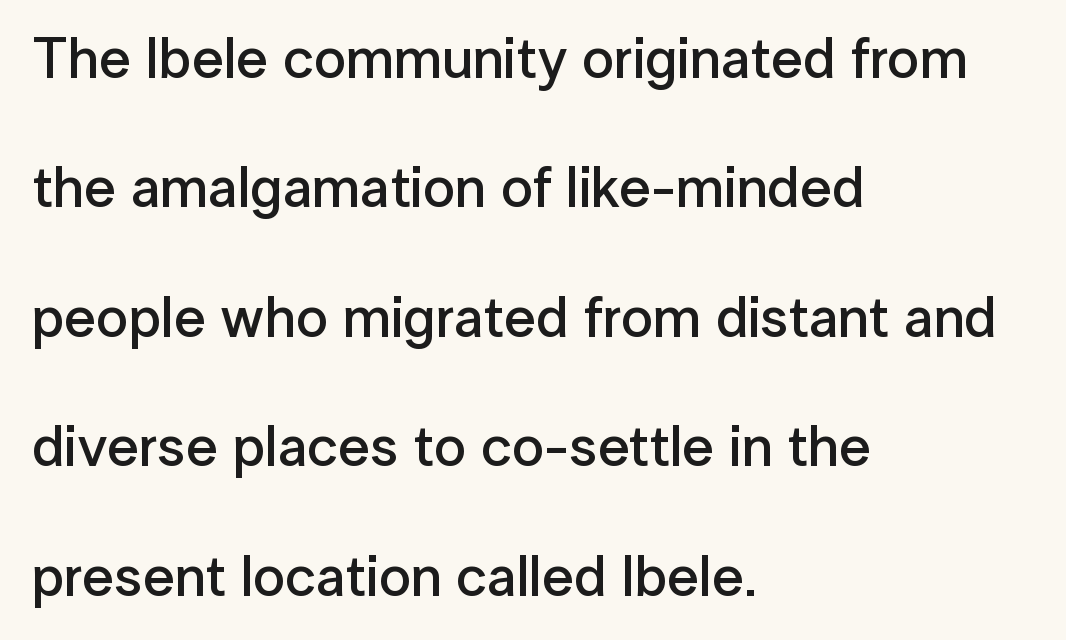
{"serif": "no", "italic": "no", "bold": "semi", "weight": "semibold", "width": "normal", "stroke_contrast": "low", "x_height": "medium", "monospaced": "no", "underline": "no", "align": "left", "line_spacing": "loose", "line_spacing_ratio": 2.27, "letter_spacing": "normal", "letter_spacing_em": 0.0, "glyph_px": 57}
